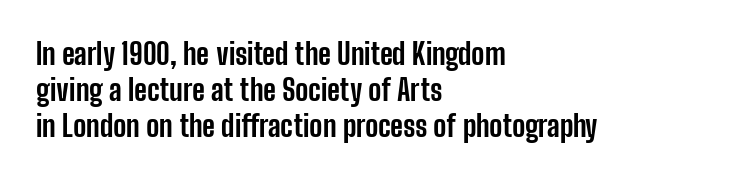
Q: Is the text bold? A: Yes.
Q: Is the text italic (slanted)? A: No, it is upright.
Q: Is the typeface a serif or a sans-serif typeface? A: Sans-serif.
Q: Is the text underlined? A: No.
Q: How is the paragraph aligned? A: Left-aligned.
Q: Is the spacing between letters normal or unusually wide? A: Normal.
Q: Width (condensed, normal, or wide)? A: Condensed.
Q: Stroke contrast? A: Low.
Q: x-height? A: Medium.
Q: Monospaced? A: No.
